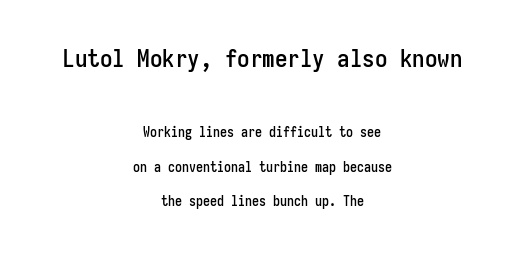
Q: Is the text italic (slanted)? A: No, it is upright.
Q: Is the text underlined? A: No.
Q: How is the paragraph aligned? A: Centered.
Q: Is the spacing between letters normal or unusually wide? A: Normal.
Q: Is the spacing between lines tight, normal or loose? A: Loose.
Q: Which block of text is set in a larger size, the first (top) or the second (bottom)? A: The first (top) one.
